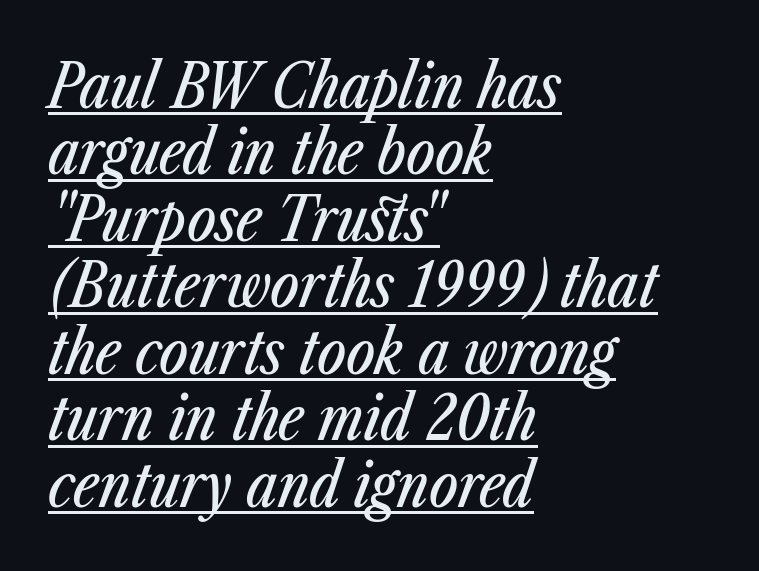
Tightly led — the rows are bunched. Teacher's note: observe the even left margin — that is flush-left alignment. Each word holds together tightly as a unit, with standard inter-letter gaps. The rendering applies a slant to the glyphs.
